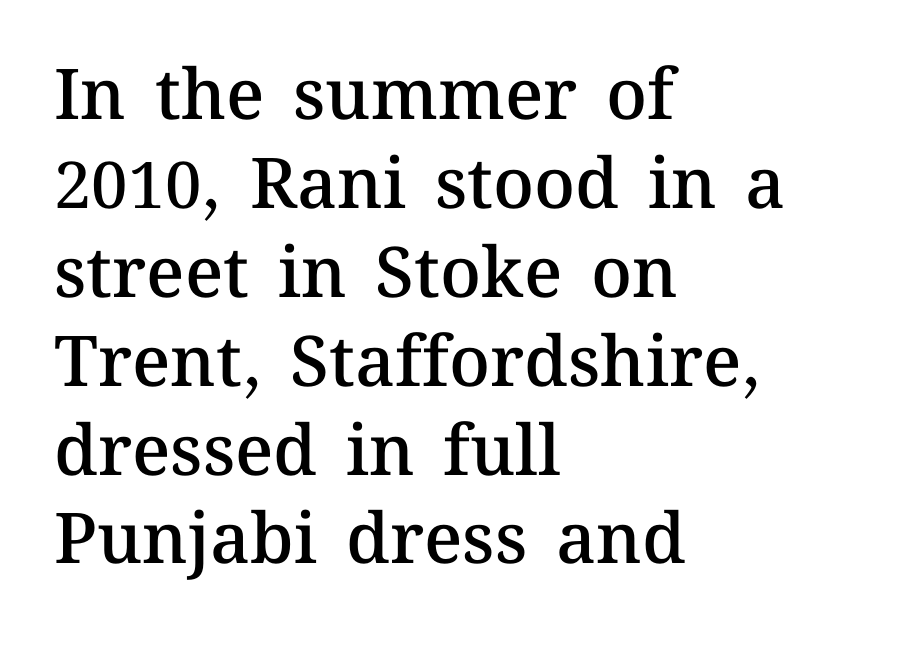
{"italic": "no", "bold": "semi", "weight": "semibold", "width": "normal", "stroke_contrast": "medium", "x_height": "medium", "monospaced": "no", "underline": "no", "align": "left", "line_spacing": "normal", "line_spacing_ratio": 1.27, "letter_spacing": "normal", "letter_spacing_em": 0.0, "glyph_px": 70}
